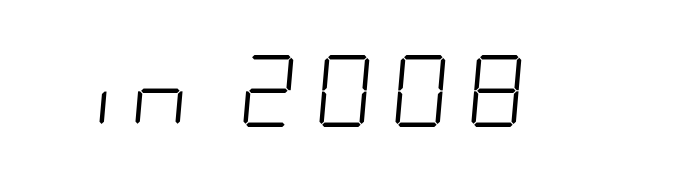
{"italic": "yes", "lean": "right", "slant_degrees": 5, "bold": "no", "weight": "light", "width": "condensed", "stroke_contrast": "low", "x_height": "large", "underline": "no", "letter_spacing": "wide", "letter_spacing_em": 0.24, "glyph_px": 72}
